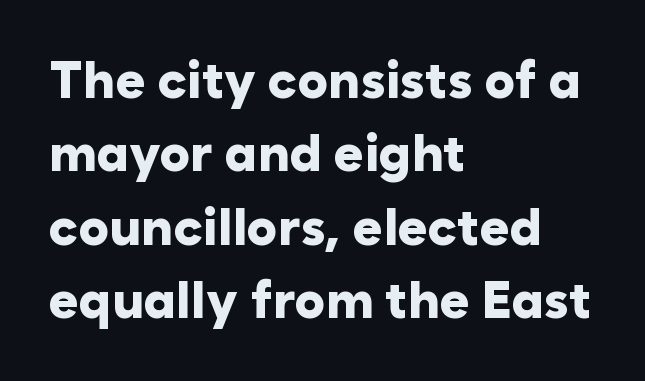
The image shows 51 px heavy sans-serif type, upright; set left-aligned, normal line spacing (1.44x), normal letter spacing, not underlined; low stroke contrast and a medium x-height.
